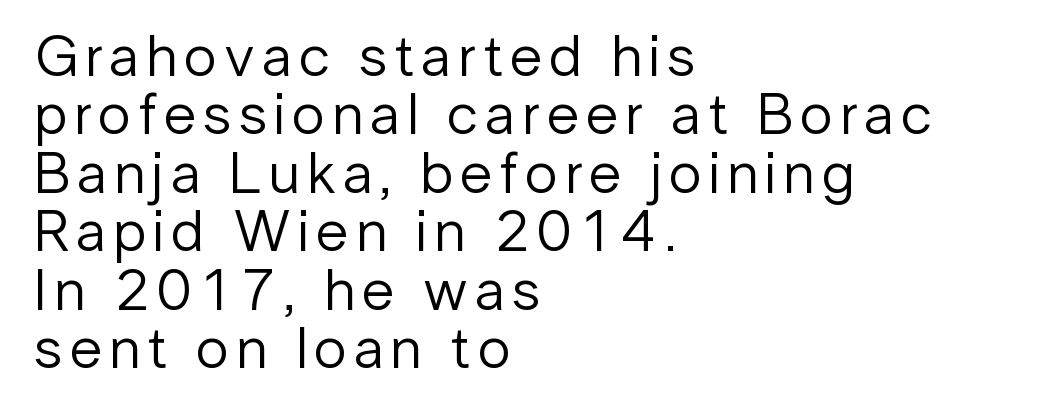
{"serif": "no", "italic": "no", "bold": "no", "weight": "regular", "width": "normal", "stroke_contrast": "low", "x_height": "medium", "monospaced": "no", "underline": "no", "align": "left", "line_spacing": "tight", "line_spacing_ratio": 0.99, "glyph_px": 59}
